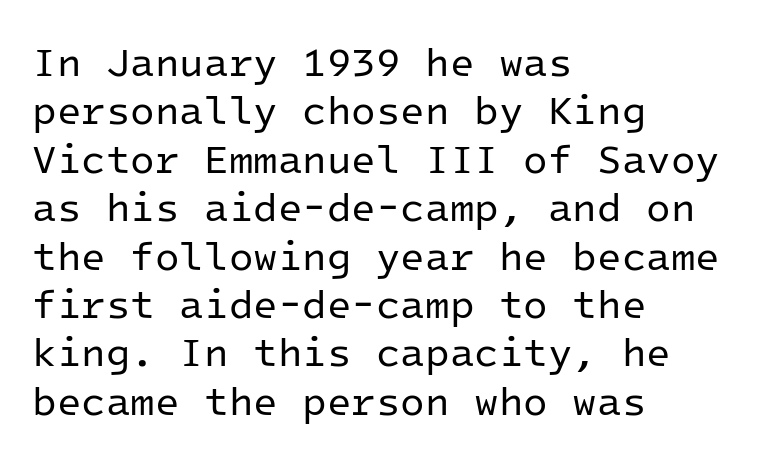
The image shows 40 px regular-weight sans-serif type, upright, monospaced; set left-aligned, line spacing 1.21x, normal letter spacing, not underlined; low stroke contrast and a medium x-height.
